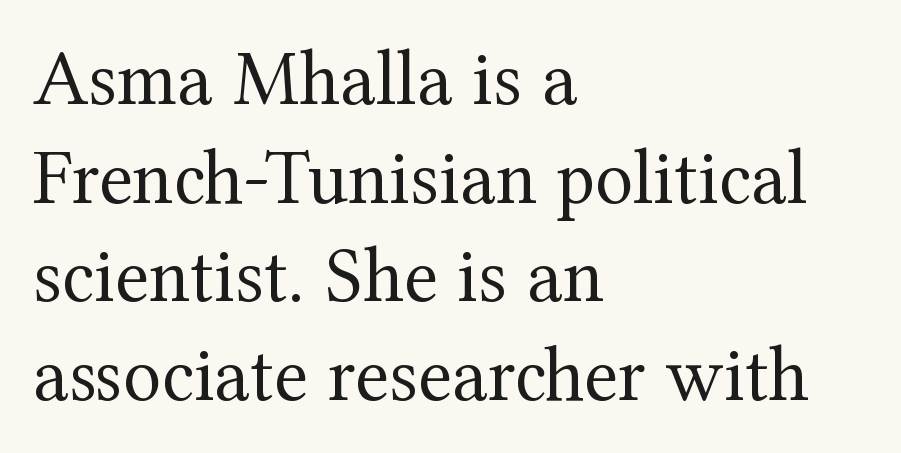
Q: Is the text bold? A: No.
Q: Is the text italic (slanted)? A: No, it is upright.
Q: Is the typeface a serif or a sans-serif typeface? A: Serif.
Q: Is the text underlined? A: No.
Q: How is the paragraph aligned? A: Left-aligned.
Q: Is the spacing between letters normal or unusually wide? A: Normal.
Q: Is the spacing between lines tight, normal or loose? A: Normal.
Q: Width (condensed, normal, or wide)? A: Normal.
Q: Stroke contrast? A: Medium.
Q: x-height? A: Medium.
Q: Monospaced? A: No.
